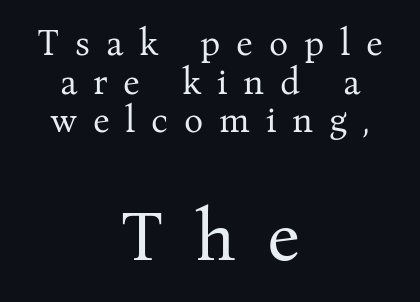
{"serif": "yes", "italic": "no", "bold": "no", "weight": "regular", "width": "normal", "stroke_contrast": "medium", "x_height": "medium", "monospaced": "no", "underline": "no", "align": "center", "line_spacing": "tight", "line_spacing_ratio": 1.07, "letter_spacing": "wide", "letter_spacing_em": 0.44, "larger_block": "second", "size_ratio": 1.97, "glyph_px": 71}
